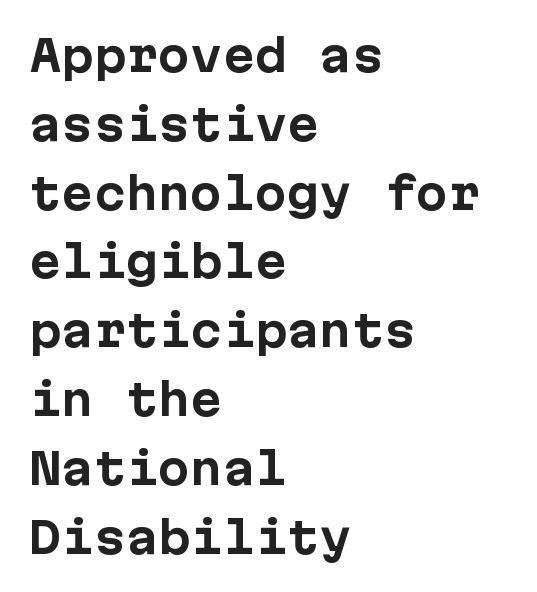
The designer left line spacing at the default. Descender tails drop into unmarked territory. Here the designer chose a console-style face with uniform glyph widths. This rendering uses left alignment, leaving the right contour irregular.
